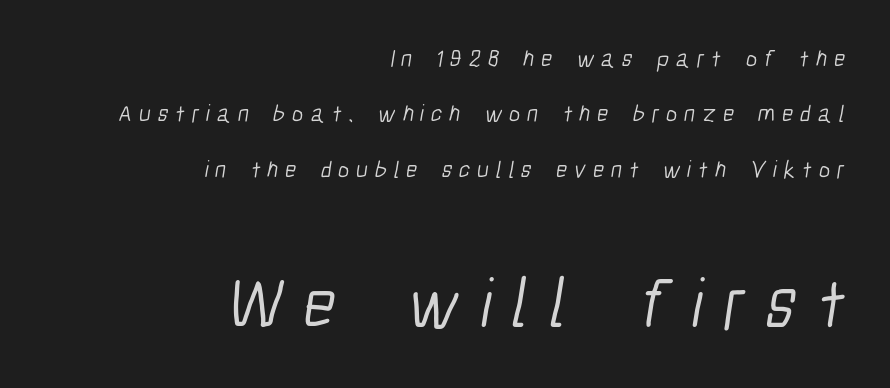
Q: Is the text bold? A: No.
Q: Is the typeface a serif or a sans-serif typeface? A: Sans-serif.
Q: Is the text underlined? A: No.
Q: How is the paragraph aligned? A: Right-aligned.
Q: Is the spacing between letters normal or unusually wide? A: Unusually wide.
Q: Is the spacing between lines tight, normal or loose? A: Loose.
Q: Which block of text is set in a larger size, the first (top) or the second (bottom)? A: The second (bottom) one.
Q: Width (condensed, normal, or wide)? A: Condensed.
Q: Stroke contrast? A: Low.
Q: x-height? A: Medium.
Q: Monospaced? A: No.
